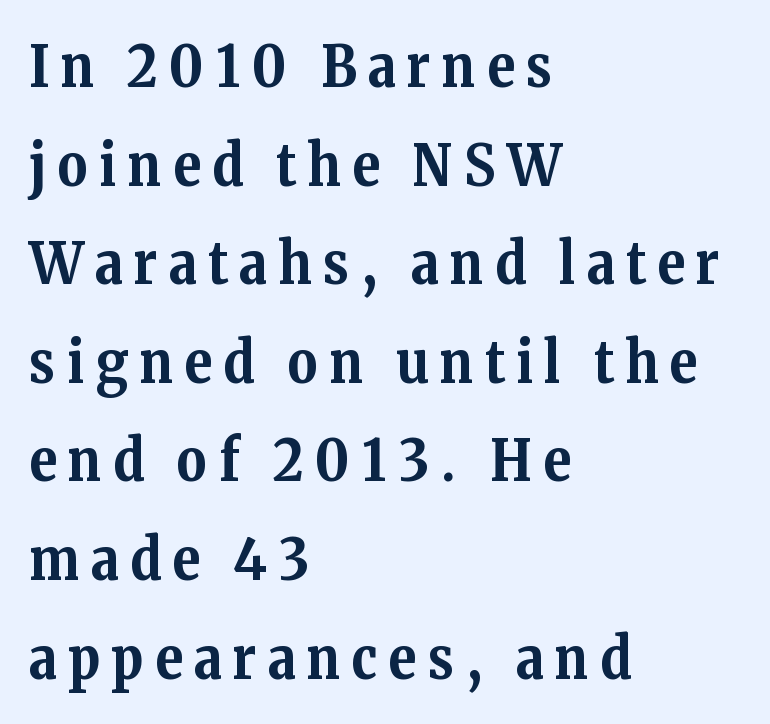
A classic flush-left, rag-right setting is used for this passage. The gap between lines stays unmarked. The strokes are fattened all the way to bold. The designer left line spacing at the default. The gaps between neighbouring characters are conspicuously large. Spacing verdict: proportional, widths tailored to each character.
